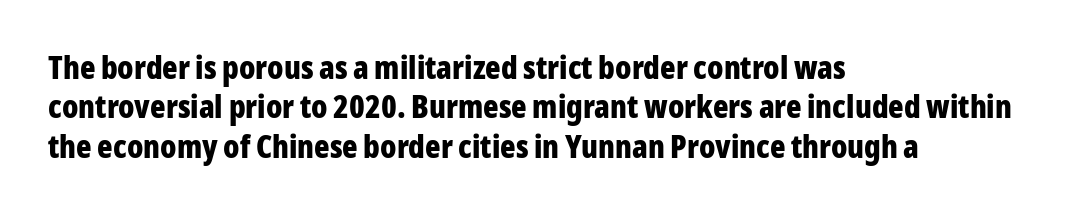
Q: Is the text bold? A: Yes.
Q: Is the text italic (slanted)? A: No, it is upright.
Q: Is the typeface a serif or a sans-serif typeface? A: Sans-serif.
Q: Is the text underlined? A: No.
Q: How is the paragraph aligned? A: Left-aligned.
Q: Is the spacing between letters normal or unusually wide? A: Normal.
Q: Width (condensed, normal, or wide)? A: Condensed.
Q: Stroke contrast? A: Low.
Q: x-height? A: Medium.
Q: Monospaced? A: No.
